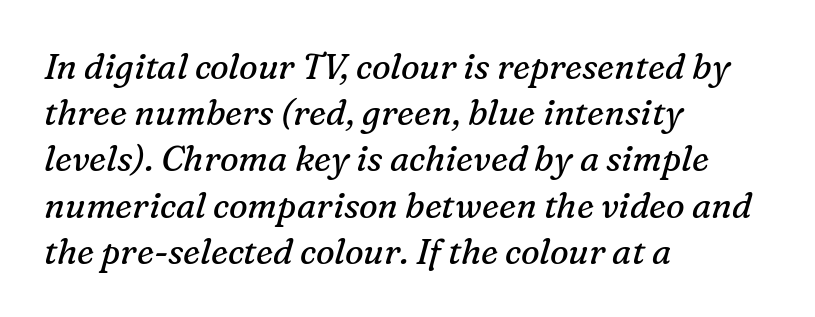
Q: Is the text bold? A: No.
Q: Is the text italic (slanted)? A: Yes, it leans right by about 16 degrees.
Q: Is the typeface a serif or a sans-serif typeface? A: Serif.
Q: Is the text underlined? A: No.
Q: How is the paragraph aligned? A: Left-aligned.
Q: Is the spacing between letters normal or unusually wide? A: Normal.
Q: Is the spacing between lines tight, normal or loose? A: Normal.
Q: Width (condensed, normal, or wide)? A: Normal.
Q: Stroke contrast? A: Medium.
Q: x-height? A: Medium.
Q: Monospaced? A: No.
